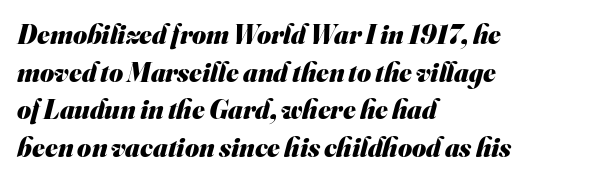
Q: Is the text bold? A: Yes.
Q: Is the text underlined? A: No.
Q: How is the paragraph aligned? A: Left-aligned.
Q: Is the spacing between letters normal or unusually wide? A: Normal.
Q: Is the spacing between lines tight, normal or loose? A: Normal.
